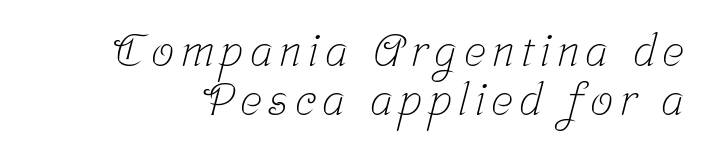
{"serif": "yes", "bold": "no", "weight": "light", "width": "condensed", "stroke_contrast": "low", "x_height": "medium", "monospaced": "no", "underline": "no", "line_spacing": "tight", "line_spacing_ratio": 1.06, "glyph_px": 46}
